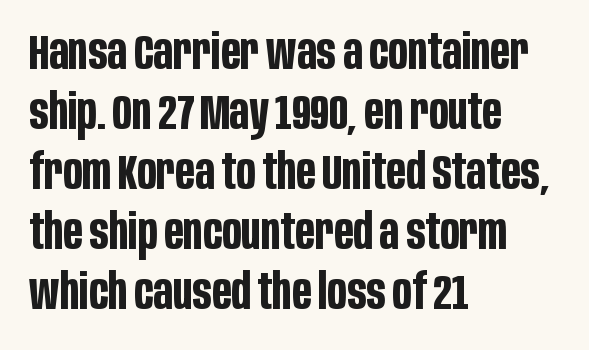
The image shows 50 px bold, condensed sans-serif type, upright; set left-aligned, line spacing 1.2x, normal letter spacing, not underlined; low stroke contrast and a large x-height.
